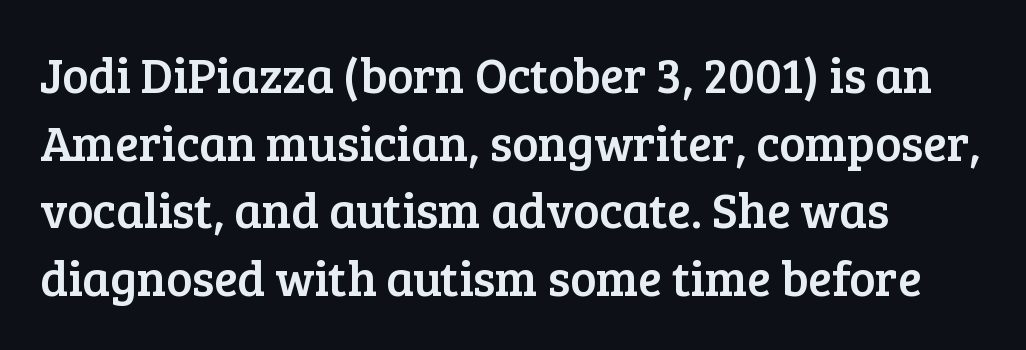
{"serif": "yes", "italic": "no", "width": "normal", "stroke_contrast": "low", "x_height": "medium", "monospaced": "no", "underline": "no", "align": "left", "line_spacing": "normal", "line_spacing_ratio": 1.38, "letter_spacing": "normal", "letter_spacing_em": 0.0, "glyph_px": 49}
